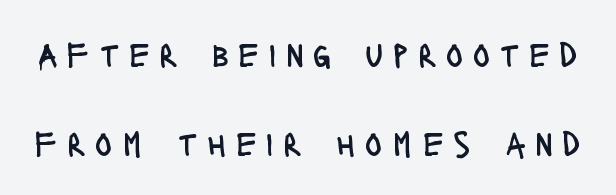
The image shows 36 px regular-weight, condensed sans-serif type, upright; set loose line spacing (2.46x), unusually wide letter spacing (+0.27 em), not underlined; low stroke contrast and a large x-height.
